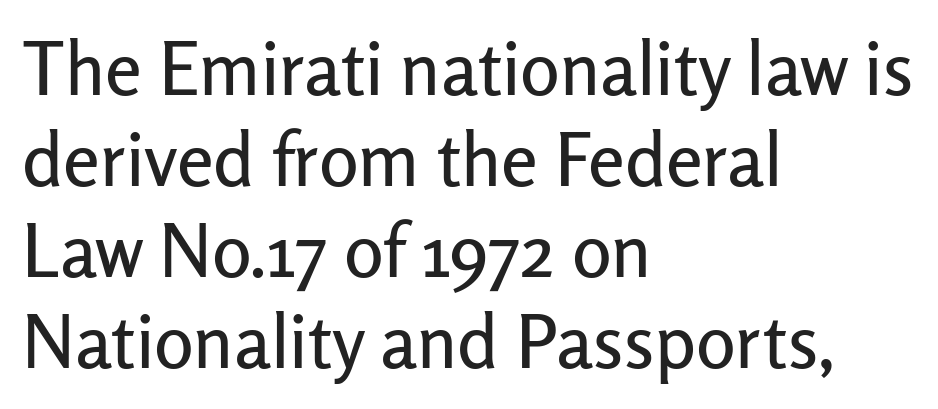
I'd call this a sans setting — the letters go barefoot. Quick note: not italic, upright. Any mark beneath the type? The region is blank. The letters sit at their default tracking, neither squeezed nor spread. Proportional: the letters do not fall into vertical columns. Notice how the passage keeps a crisp vertical edge on the left only.
